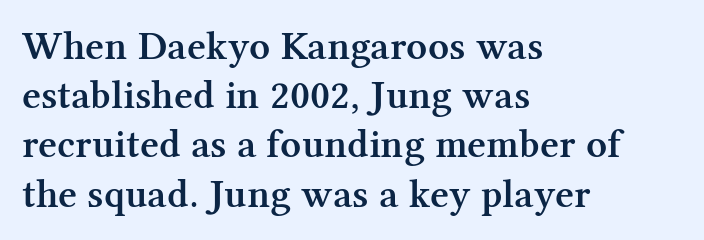
Check the space under the baseline: it is left empty. You can tell from the footed stems that serif type was used. Bold? Not quite — semibold, heavier than regular but stopping short. If you drew a ruler down the left edge, every line would touch it. Nothing unusual about the tracking: characters are spaced as the font intends. Looks like regular typesetting: each glyph gets only the width it needs.
